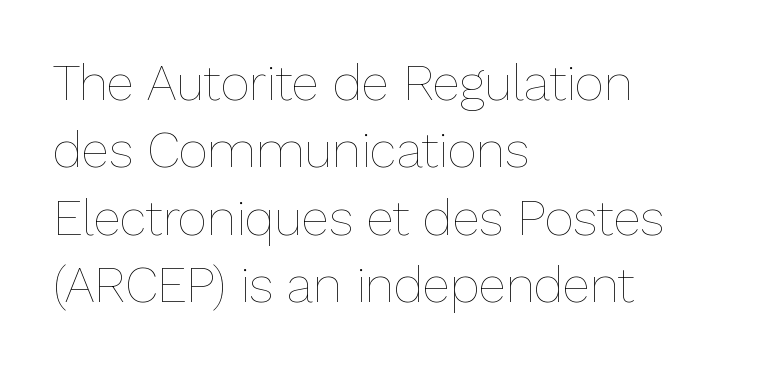
Designer's note — italics off, roman on. Note the varied advance widths — an 'i' is clearly narrower than an 'm'. Compared with a centered layout, this one pins lines to the left instead. Nobody drew a line under any word here.
